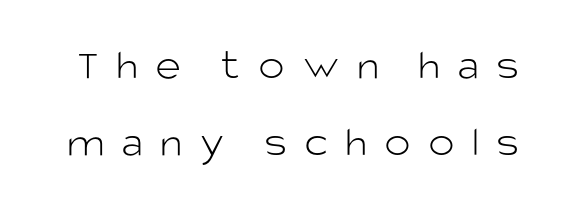
Q: Is the text bold? A: No.
Q: Is the text italic (slanted)? A: No, it is upright.
Q: Is the typeface a serif or a sans-serif typeface? A: Sans-serif.
Q: Is the text underlined? A: No.
Q: Is the spacing between letters normal or unusually wide? A: Unusually wide.
Q: Width (condensed, normal, or wide)? A: Normal.
Q: Stroke contrast? A: Low.
Q: x-height? A: Large.
Q: Monospaced? A: No.
